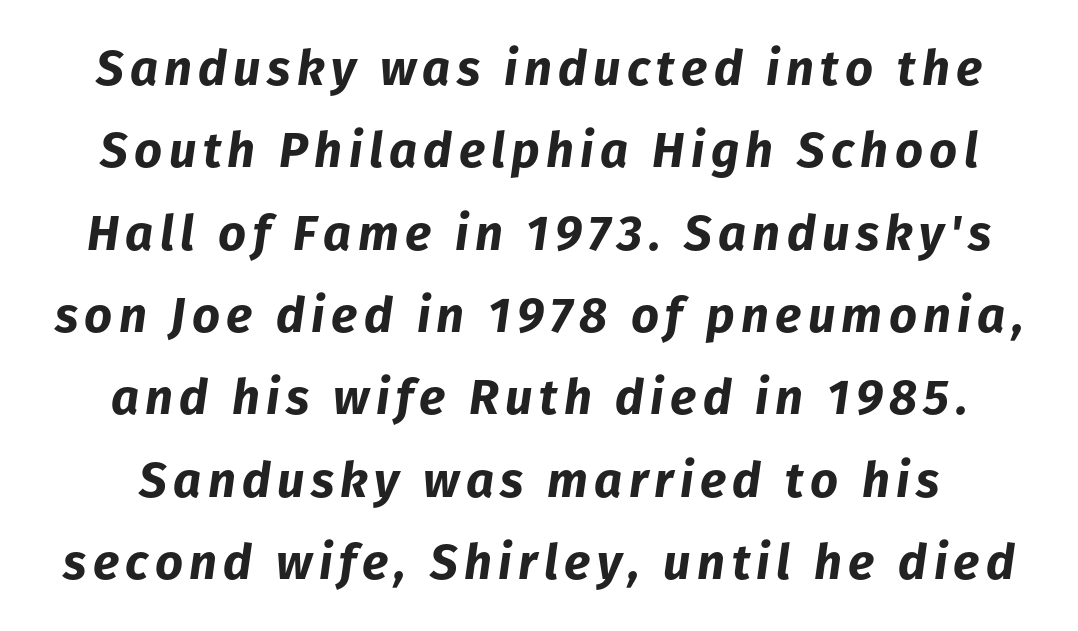
{"italic": "yes", "lean": "right", "slant_degrees": 8, "bold": "yes", "weight": "bold", "width": "normal", "stroke_contrast": "low", "x_height": "medium", "monospaced": "no", "underline": "no", "line_spacing": "normal", "line_spacing_ratio": 1.68, "glyph_px": 49}
